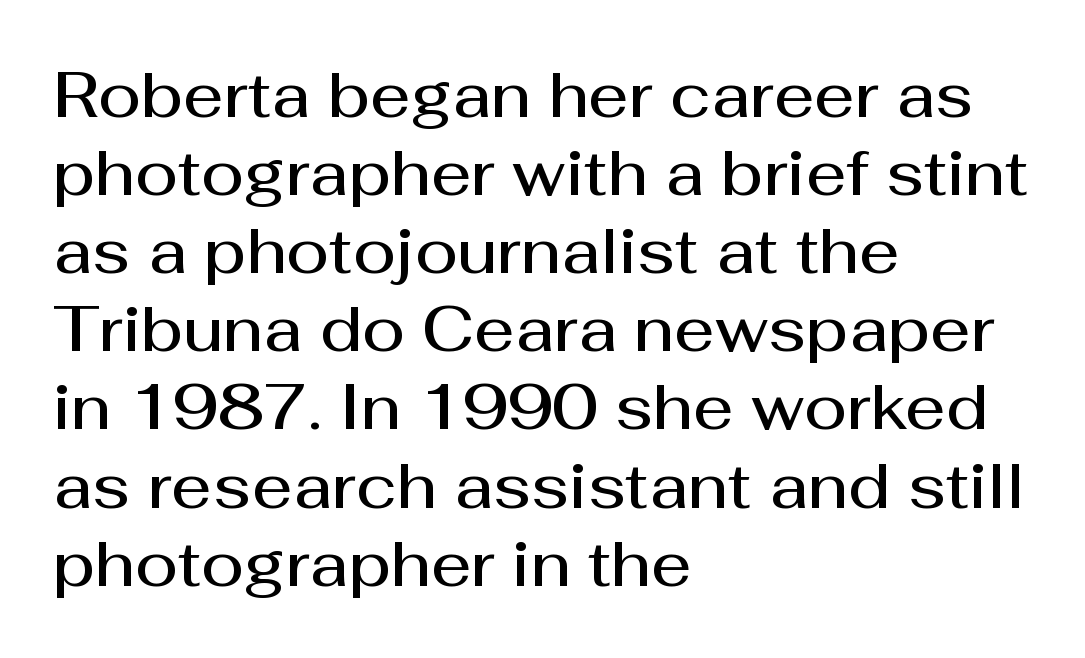
Stems and bowls a touch heavier than normal — semibold. The letters advance in unequal steps, a hallmark of proportional type. Between one letter and the next there's only the usual sliver of space. This rendering uses left alignment, leaving the right contour irregular.
